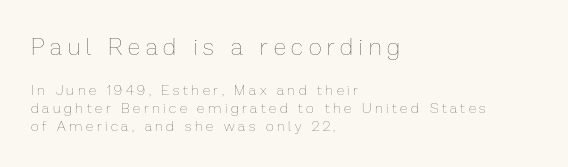
Q: Is the text bold? A: No.
Q: Is the text italic (slanted)? A: No, it is upright.
Q: Is the text underlined? A: No.
Q: How is the paragraph aligned? A: Left-aligned.
Q: Is the spacing between letters normal or unusually wide? A: Unusually wide.
Q: Is the spacing between lines tight, normal or loose? A: Normal.
Q: Which block of text is set in a larger size, the first (top) or the second (bottom)? A: The first (top) one.
